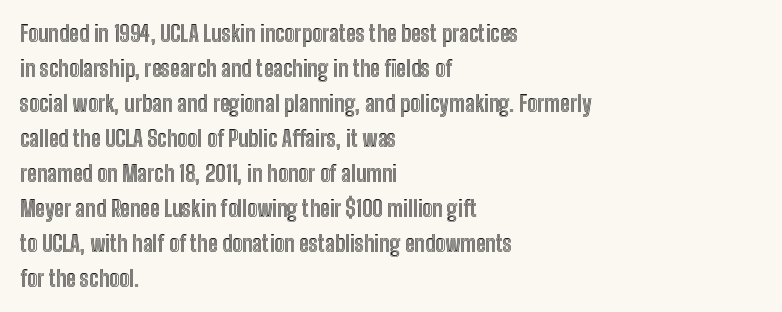
{"italic": "no", "underline": "no", "align": "left", "line_spacing": "normal", "line_spacing_ratio": 1.59, "letter_spacing": "normal", "letter_spacing_em": 0.0, "glyph_px": 22}
